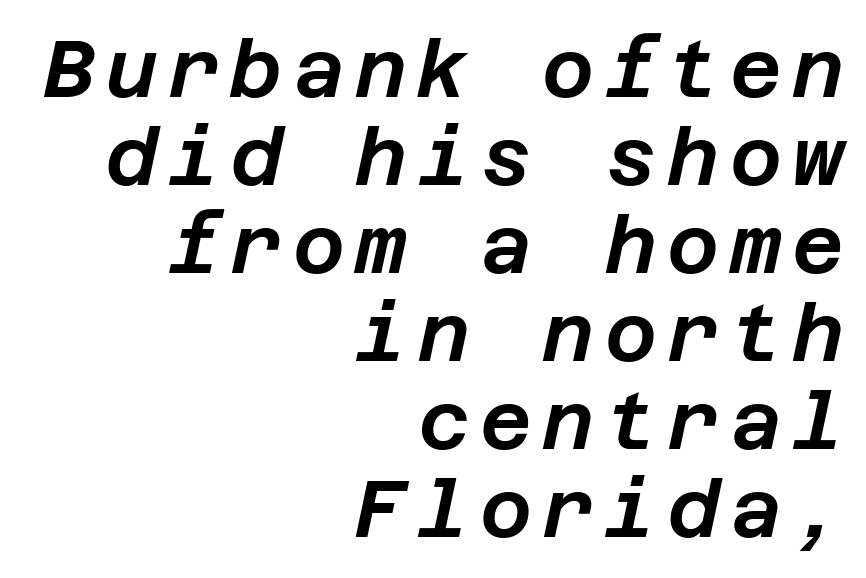
Q: Is the text italic (slanted)? A: Yes, it leans right by about 12 degrees.
Q: Is the text underlined? A: No.
Q: How is the paragraph aligned? A: Right-aligned.
Q: Is the spacing between lines tight, normal or loose? A: Tight.
Q: Width (condensed, normal, or wide)? A: Normal.
Q: Stroke contrast? A: Low.
Q: x-height? A: Large.
